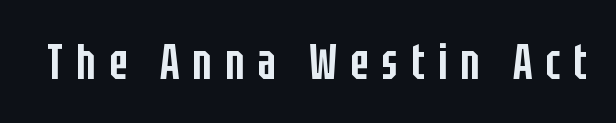
Every stem runs plumb, perpendicular to the baseline. Slightly chunky letters — semibold, I'd say, not full bold. A typesetter would label this face a sans. These lines have a slow, spaced-out rhythm from letter to letter. These lines are rendered in a variable-pitch font.
